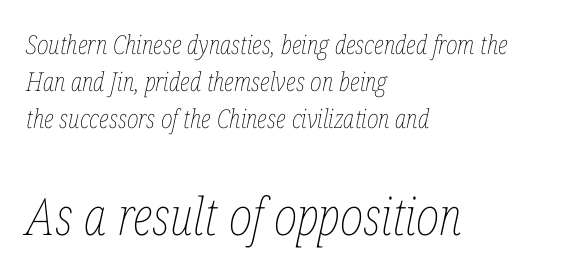
The image shows 52 px thin, condensed type, italic (leaning right); set left-aligned, normal line spacing (1.43x), normal letter spacing, not underlined; the second (bottom) block is 2.0x larger; low stroke contrast and a medium x-height.
